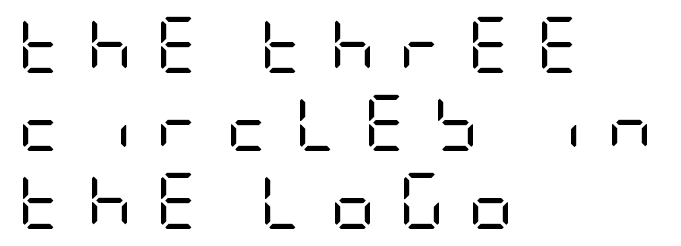
Q: Is the text bold? A: No.
Q: Is the text italic (slanted)? A: No, it is upright.
Q: Is the typeface a serif or a sans-serif typeface? A: Sans-serif.
Q: Is the text underlined? A: No.
Q: How is the paragraph aligned? A: Left-aligned.
Q: Is the spacing between letters normal or unusually wide? A: Unusually wide.
Q: Is the spacing between lines tight, normal or loose? A: Normal.
Q: Width (condensed, normal, or wide)? A: Condensed.
Q: Stroke contrast? A: Low.
Q: x-height? A: Large.
